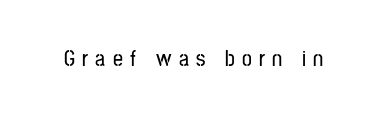
The image shows 22 px text type, upright; set unusually wide letter spacing (+0.33 em), not underlined.
